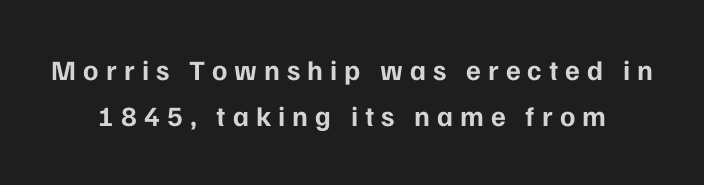
Q: Is the text bold? A: Yes.
Q: Is the text italic (slanted)? A: No, it is upright.
Q: Is the typeface a serif or a sans-serif typeface? A: Sans-serif.
Q: Is the text underlined? A: No.
Q: Is the spacing between letters normal or unusually wide? A: Unusually wide.
Q: Is the spacing between lines tight, normal or loose? A: Normal.
Q: Width (condensed, normal, or wide)? A: Normal.
Q: Stroke contrast? A: Low.
Q: x-height? A: Medium.
Q: Monospaced? A: No.
